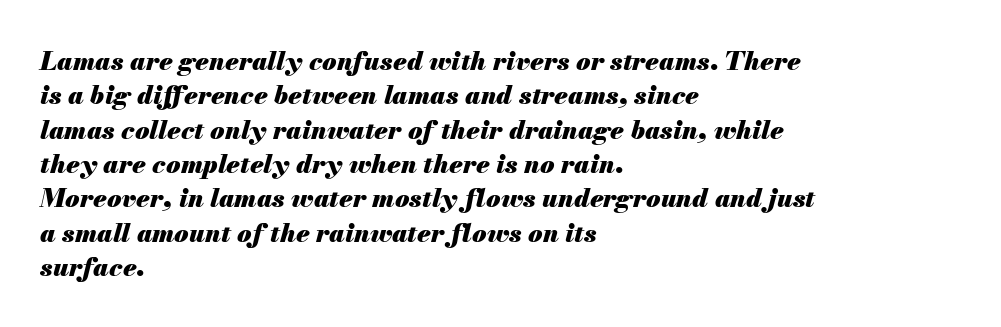
Observe the lean: these are italic letterforms. The tracking reads as untouched default to a designer's eye. The lines in this sample share a left origin and differ only in where they stop. Notice how thick the strokes are: this is what a full bold looks like. In terms of leading, this rendering sits right in the middle.
